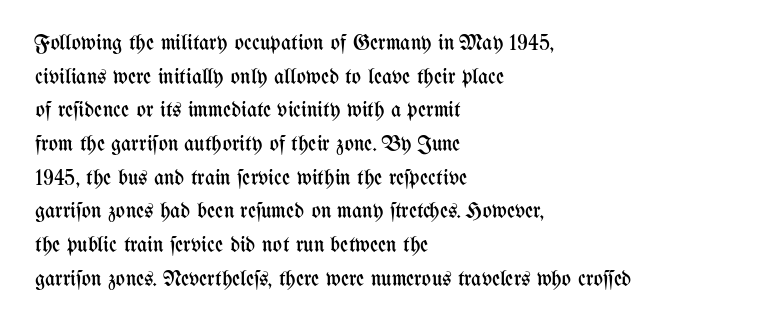
Q: Is the text bold? A: No.
Q: Is the text italic (slanted)? A: No, it is upright.
Q: Is the text underlined? A: No.
Q: How is the paragraph aligned? A: Left-aligned.
Q: Is the spacing between letters normal or unusually wide? A: Normal.
Q: Is the spacing between lines tight, normal or loose? A: Normal.
